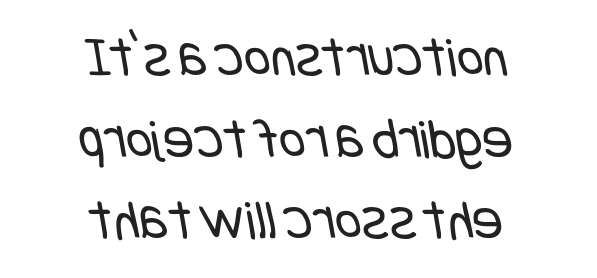
The type family on display is of the sans-serif kind. Nobody drew a line under any word here. Where is the straight margin? There isn't one; the lines are centered. No chunkiness to these letters — they're not bold.
